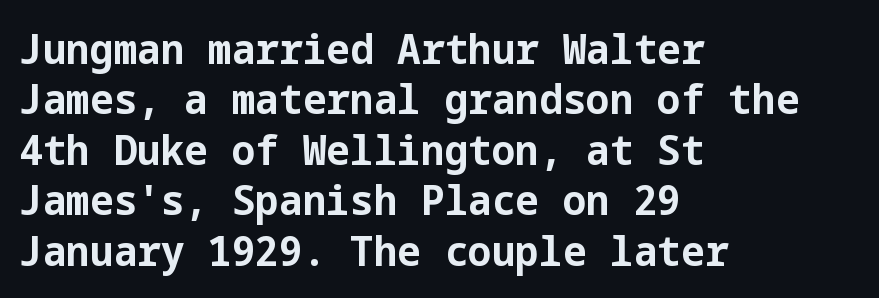
{"serif": "no", "italic": "no", "bold": "yes", "weight": "bold", "width": "normal", "stroke_contrast": "low", "x_height": "medium", "underline": "no", "align": "left", "line_spacing_ratio": 1.2, "letter_spacing": "normal", "letter_spacing_em": 0.0, "glyph_px": 42}
